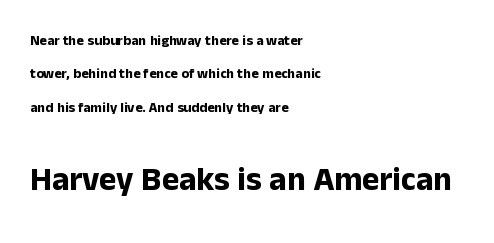
{"serif": "no", "italic": "no", "bold": "yes", "weight": "bold", "width": "normal", "stroke_contrast": "low", "x_height": "medium", "monospaced": "no", "underline": "no", "align": "left", "line_spacing": "loose", "line_spacing_ratio": 2.38, "letter_spacing": "normal", "letter_spacing_em": 0.0, "larger_block": "second", "size_ratio": 2.36, "glyph_px": 33}
